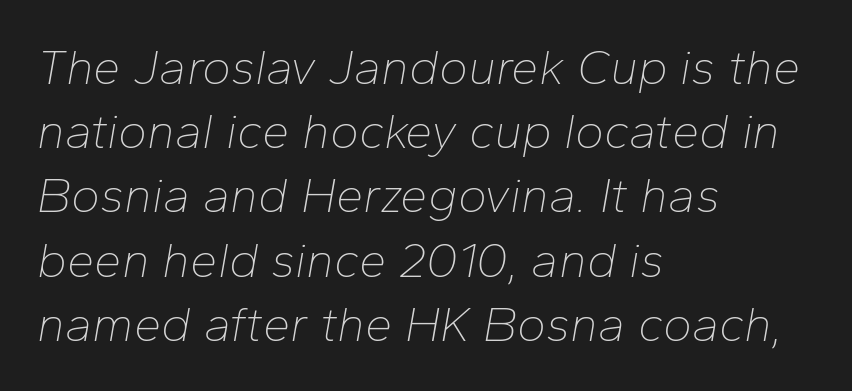
Q: Is the text bold? A: No.
Q: Is the text italic (slanted)? A: Yes, it leans right by about 10 degrees.
Q: Is the text underlined? A: No.
Q: How is the paragraph aligned? A: Left-aligned.
Q: Is the spacing between letters normal or unusually wide? A: Normal.
Q: Is the spacing between lines tight, normal or loose? A: Normal.
Q: Width (condensed, normal, or wide)? A: Normal.
Q: Stroke contrast? A: Low.
Q: x-height? A: Medium.
Q: Monospaced? A: No.
